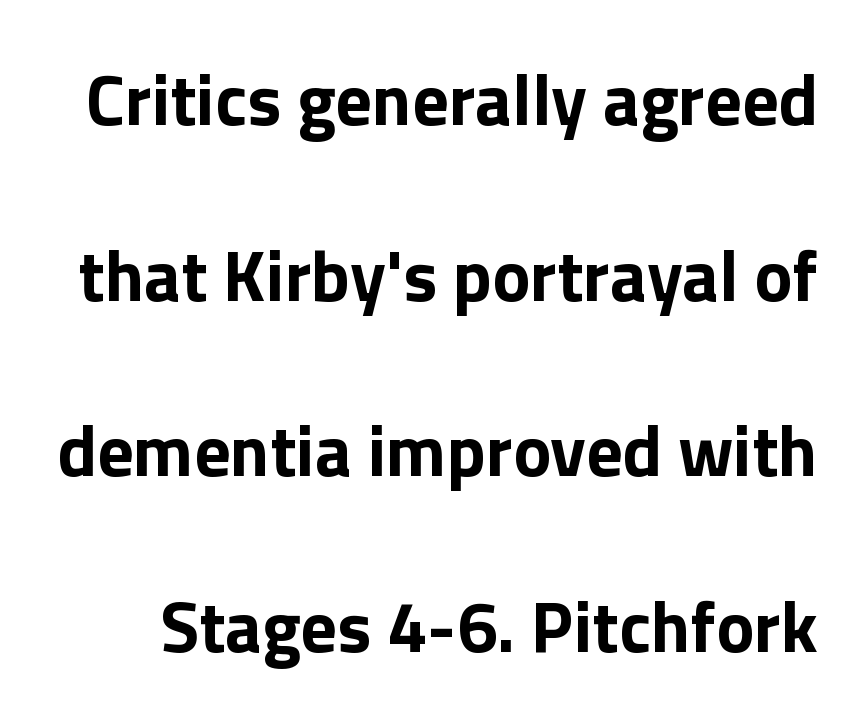
Is the letter spacing exaggerated? No — it looks like the ordinary default. Posture: straight, roman, zero tilt. Notice how thick the strokes are: this is what a full bold looks like. Rows of type keep a wide berth in the vertical direction.
